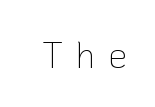
Q: Is the text bold? A: No.
Q: Is the text italic (slanted)? A: No, it is upright.
Q: Is the typeface a serif or a sans-serif typeface? A: Sans-serif.
Q: Is the text underlined? A: No.
Q: Is the spacing between letters normal or unusually wide? A: Unusually wide.
Q: Width (condensed, normal, or wide)? A: Normal.
Q: Stroke contrast? A: Low.
Q: x-height? A: Medium.
Q: Monospaced? A: No.
